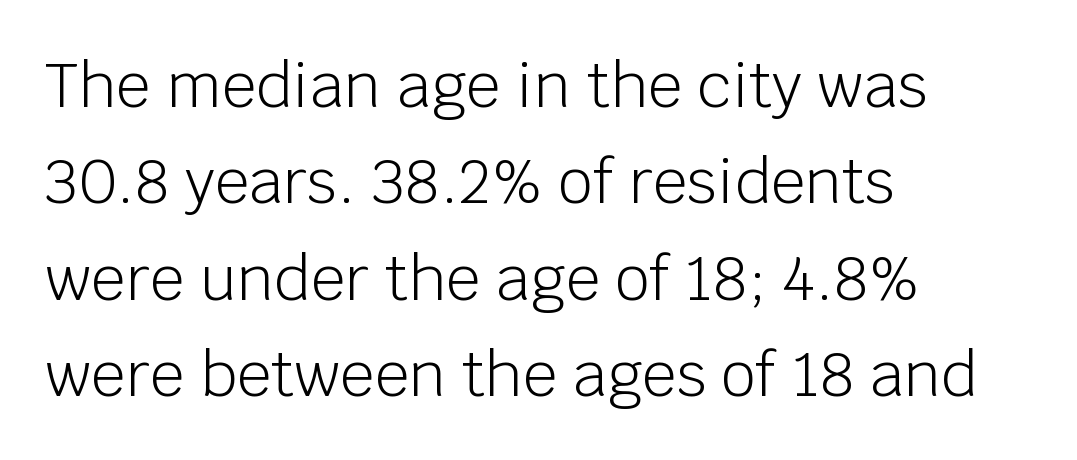
{"serif": "no", "italic": "no", "bold": "no", "weight": "light", "width": "normal", "stroke_contrast": "low", "x_height": "large", "monospaced": "no", "underline": "no", "align": "left", "line_spacing": "normal", "line_spacing_ratio": 1.58, "letter_spacing": "normal", "letter_spacing_em": 0.0, "glyph_px": 61}
